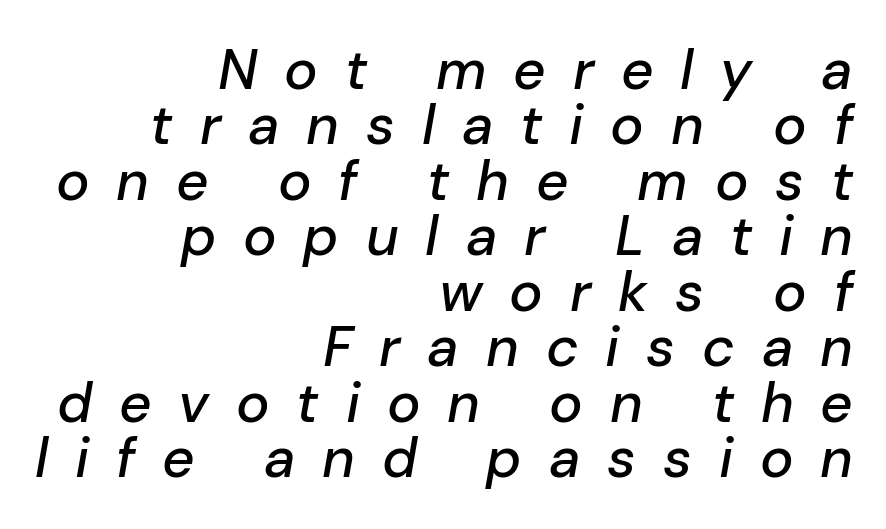
Descenders are the only things crossing below the line. Which margin do the lines hug? The right one — the left edge is uneven. Someone cranked the tracking dial way up on this one. The whole block is typeset with a tilt. The rendering uses natural spacing where letterforms have individual widths.
